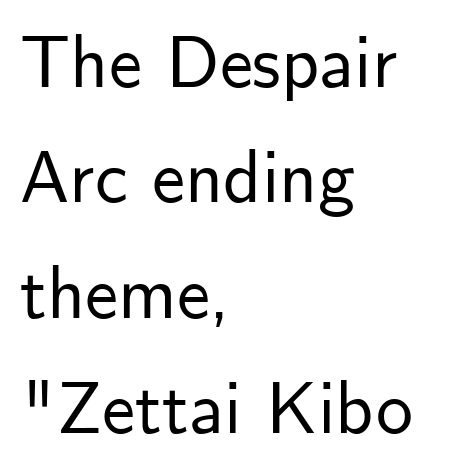
Q: Is the text italic (slanted)? A: No, it is upright.
Q: Is the typeface a serif or a sans-serif typeface? A: Sans-serif.
Q: Is the text underlined? A: No.
Q: How is the paragraph aligned? A: Left-aligned.
Q: Is the spacing between letters normal or unusually wide? A: Normal.
Q: Is the spacing between lines tight, normal or loose? A: Normal.
Q: Width (condensed, normal, or wide)? A: Normal.
Q: Stroke contrast? A: Low.
Q: x-height? A: Small.
Q: Monospaced? A: No.
